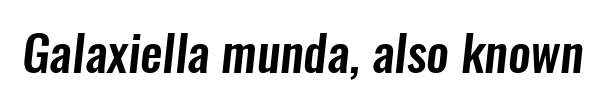
The image shows 50 px condensed sans-serif type; set normal letter spacing, not underlined; low stroke contrast and a medium x-height.
